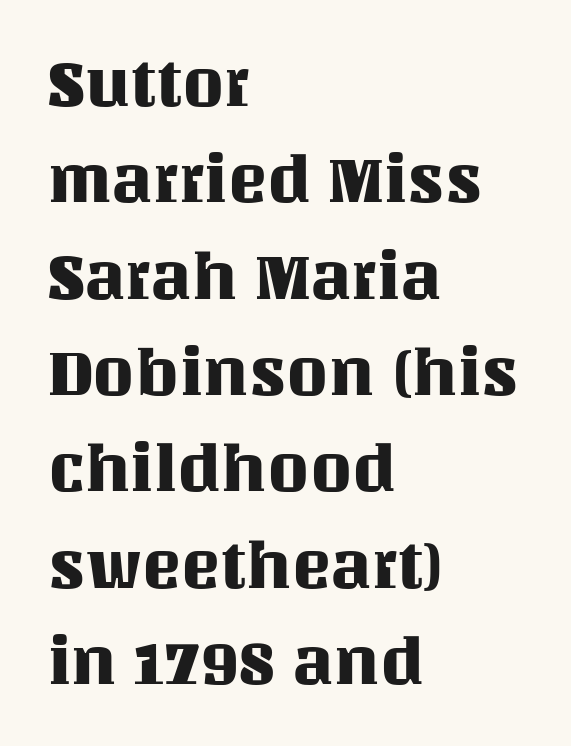
Character widths vary here, with narrow letters taking less room than wide ones. Designer's note — italics off, roman on. Glyph-to-glyph distance matches everyday printed text. Decoration check: the copy has no underline.
